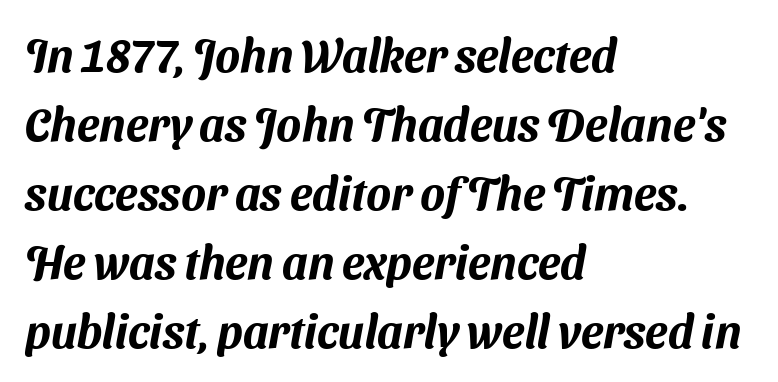
The image shows 46 px sans-serif type; set left-aligned, normal line spacing (1.5x), normal letter spacing, not underlined; medium stroke contrast and a medium x-height.
